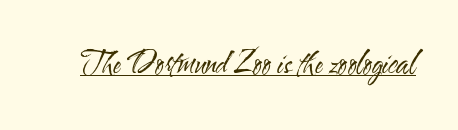
{"serif": "no", "bold": "no", "weight": "regular", "width": "condensed", "stroke_contrast": "medium", "x_height": "small", "monospaced": "no", "underline": "yes", "letter_spacing": "normal", "letter_spacing_em": 0.0, "glyph_px": 30}
